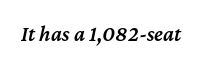
{"italic": "yes", "lean": "right", "slant_degrees": 12, "bold": "semi", "underline": "no", "letter_spacing": "normal", "letter_spacing_em": 0.0, "glyph_px": 22}
